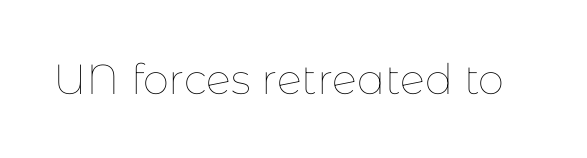
The image shows 42 px thin type, upright; set normal letter spacing, not underlined; low stroke contrast and a medium x-height.
